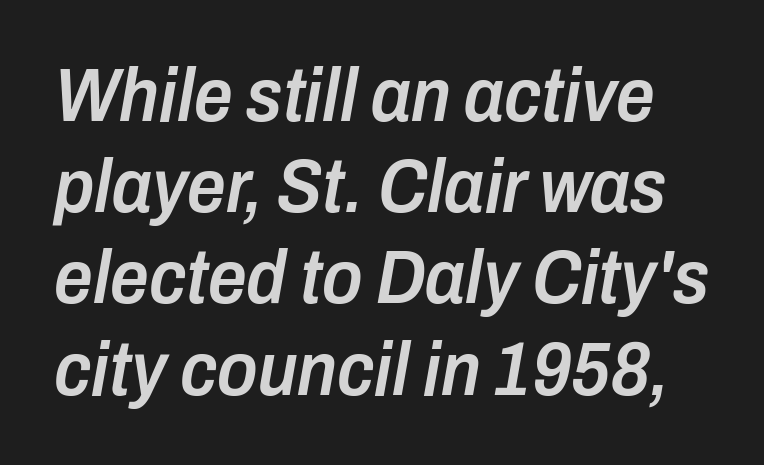
This sample uses plain, unmodified letter spacing. Do the characters align in a grid? No, the font is proportional. The string is rendered with underlining switched off. Every letter is mildly thick-stroked: semibold rather than bold. It's the slanting kind of type.
